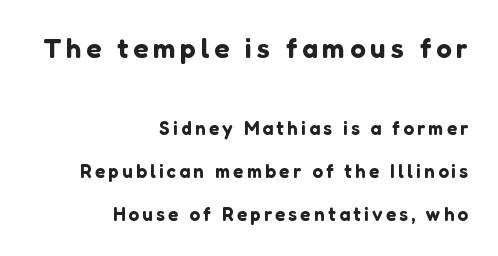
Note the varied advance widths — an 'i' is clearly narrower than an 'm'. How would I describe the line gaps? Wide and relaxed. I'd call this a sans setting — the letters go barefoot. One-word summary of the alignment: right.
